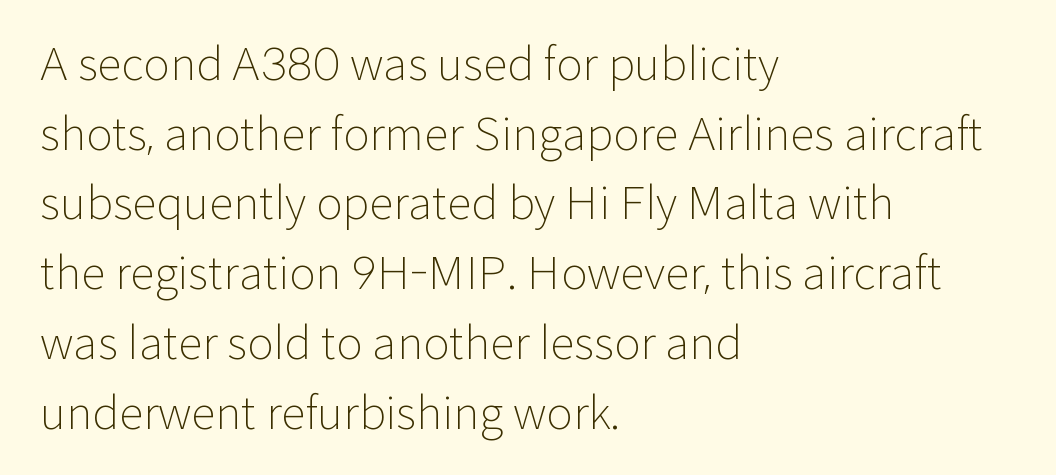
{"serif": "no", "italic": "no", "bold": "no", "weight": "light", "width": "normal", "stroke_contrast": "low", "x_height": "medium", "monospaced": "no", "underline": "no", "align": "left", "line_spacing": "normal", "line_spacing_ratio": 1.55, "letter_spacing": "normal", "letter_spacing_em": 0.0, "glyph_px": 45}
